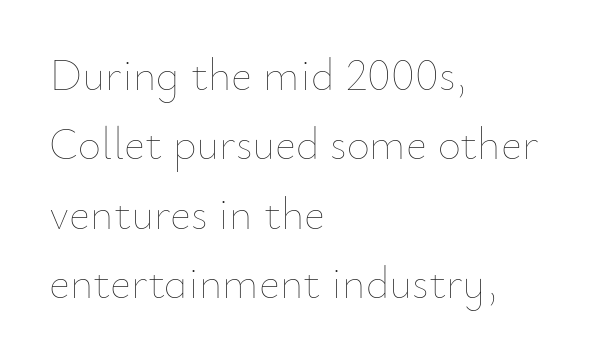
Stems and bowls with no extra thickness — not bold. This rendering uses left alignment, leaving the right contour irregular. The area under the type is left untouched. The face used here is rendered with its standard letterfit. Each letter keeps its own natural width here, so spacing adapts to shape.
